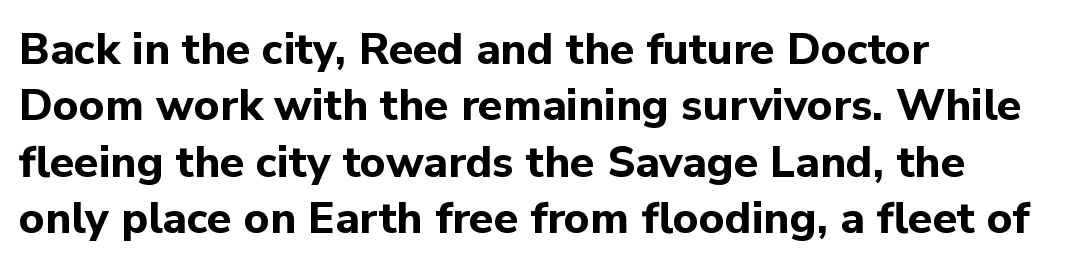
The image shows 44 px bold sans-serif type, upright; set left-aligned, normal line spacing (1.28x), normal letter spacing, not underlined; low stroke contrast and a medium x-height.
